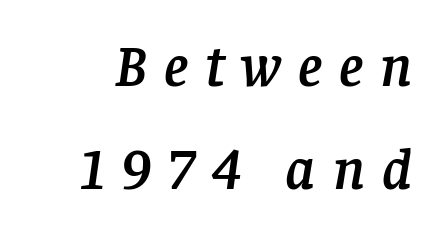
Q: Is the text italic (slanted)? A: Yes, it leans right by about 8 degrees.
Q: Is the typeface a serif or a sans-serif typeface? A: Serif.
Q: Is the text underlined? A: No.
Q: Is the spacing between letters normal or unusually wide? A: Unusually wide.
Q: Width (condensed, normal, or wide)? A: Normal.
Q: Stroke contrast? A: Low.
Q: x-height? A: Large.
Q: Monospaced? A: No.
